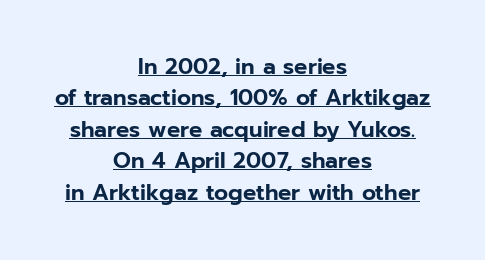
The image shows 22 px text type, upright; set centered, normal line spacing (1.43x), normal letter spacing, underlined.
